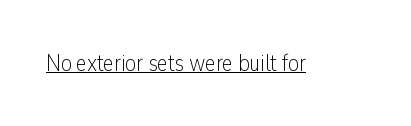
Q: Is the text bold? A: No.
Q: Is the text italic (slanted)? A: No, it is upright.
Q: Is the text underlined? A: Yes.
Q: Is the spacing between letters normal or unusually wide? A: Normal.
